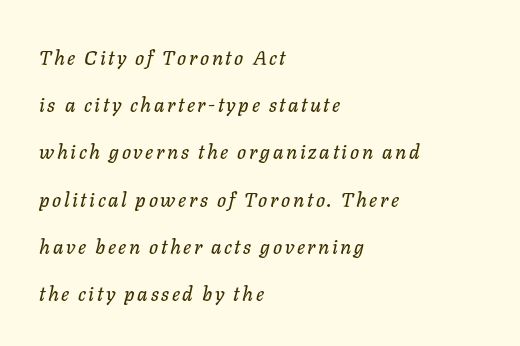
{"italic": "yes", "lean": "right", "slant_degrees": 11, "underline": "no", "align": "left", "line_spacing": "loose", "line_spacing_ratio": 2.36, "glyph_px": 20}
